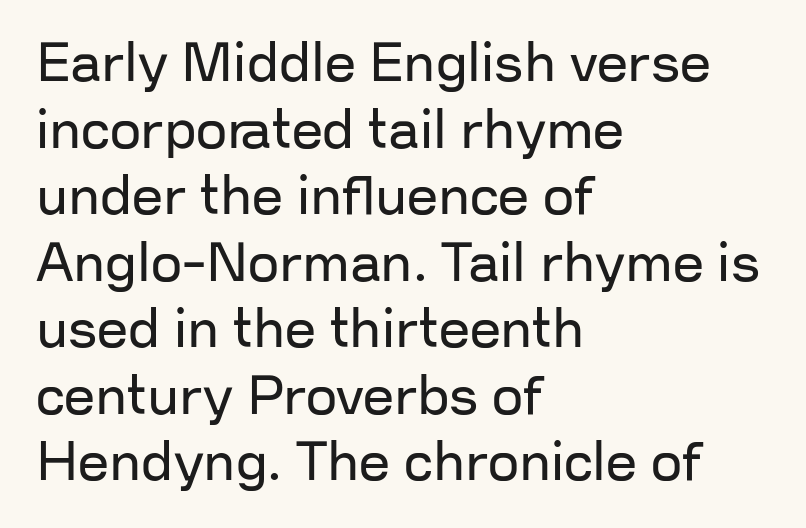
Q: Is the text bold? A: No.
Q: Is the text italic (slanted)? A: No, it is upright.
Q: Is the typeface a serif or a sans-serif typeface? A: Sans-serif.
Q: Is the text underlined? A: No.
Q: How is the paragraph aligned? A: Left-aligned.
Q: Is the spacing between letters normal or unusually wide? A: Normal.
Q: Width (condensed, normal, or wide)? A: Normal.
Q: Stroke contrast? A: Low.
Q: x-height? A: Medium.
Q: Monospaced? A: No.
